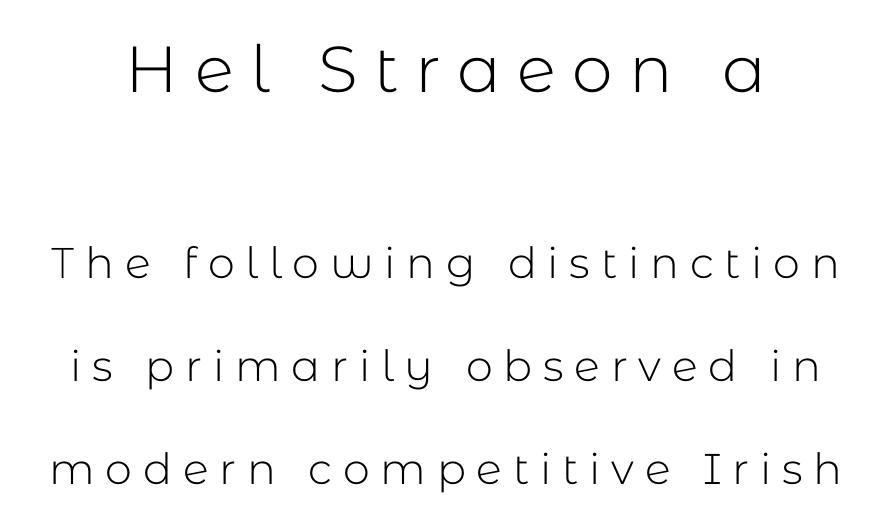
{"serif": "no", "italic": "no", "bold": "no", "weight": "light", "width": "normal", "stroke_contrast": "low", "x_height": "medium", "monospaced": "no", "underline": "no", "line_spacing": "loose", "line_spacing_ratio": 2.39, "letter_spacing": "wide", "letter_spacing_em": 0.25, "larger_block": "first", "size_ratio": 1.51, "glyph_px": 65}
